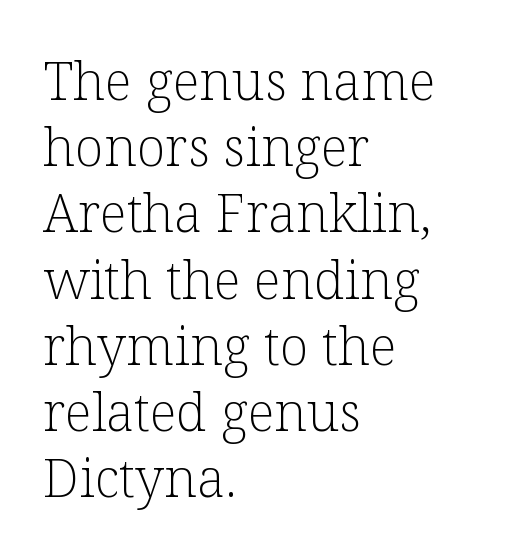
{"serif": "yes", "italic": "no", "bold": "no", "weight": "light", "width": "normal", "stroke_contrast": "low", "x_height": "medium", "monospaced": "no", "underline": "no", "align": "left", "line_spacing": "normal", "line_spacing_ratio": 1.25, "letter_spacing": "normal", "letter_spacing_em": 0.0, "glyph_px": 53}
